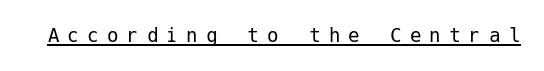
The image shows 23 px text type, upright; set unusually wide letter spacing (+0.36 em), underlined.
